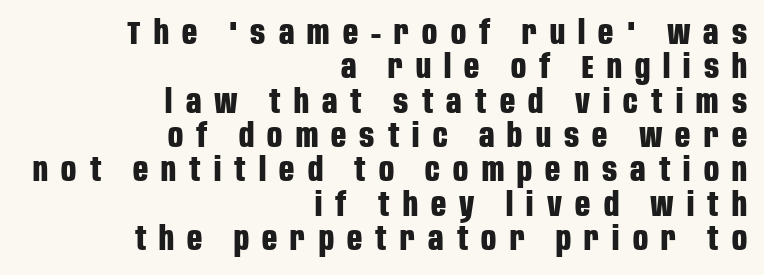
Q: Is the text bold? A: Yes.
Q: Is the text italic (slanted)? A: No, it is upright.
Q: Is the typeface a serif or a sans-serif typeface? A: Sans-serif.
Q: Is the text underlined? A: No.
Q: How is the paragraph aligned? A: Right-aligned.
Q: Is the spacing between letters normal or unusually wide? A: Unusually wide.
Q: Is the spacing between lines tight, normal or loose? A: Tight.
Q: Width (condensed, normal, or wide)? A: Condensed.
Q: Stroke contrast? A: Low.
Q: x-height? A: Large.
Q: Monospaced? A: No.
